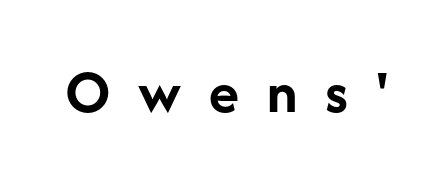
{"serif": "no", "italic": "no", "bold": "yes", "weight": "semibold", "width": "normal", "stroke_contrast": "low", "x_height": "medium", "monospaced": "no", "underline": "no", "letter_spacing": "wide", "letter_spacing_em": 0.45, "glyph_px": 62}
